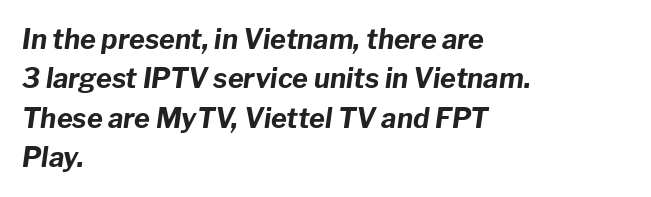
The image shows 27 px bold type, italic (leaning right); set left-aligned, normal line spacing (1.46x), normal letter spacing, not underlined.
